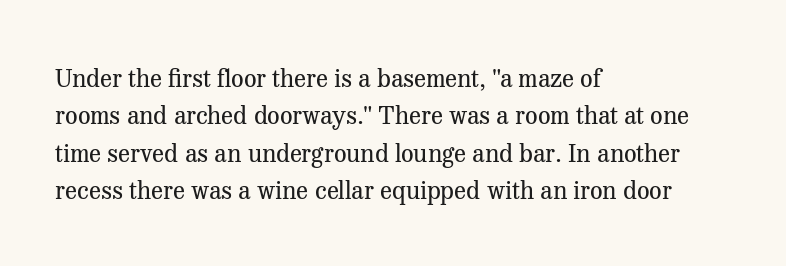
Q: Is the text bold? A: No.
Q: Is the text italic (slanted)? A: No, it is upright.
Q: Is the text underlined? A: No.
Q: How is the paragraph aligned? A: Left-aligned.
Q: Is the spacing between letters normal or unusually wide? A: Normal.
Q: Is the spacing between lines tight, normal or loose? A: Normal.
